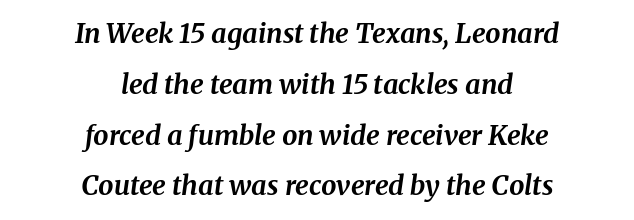
Q: Is the text bold? A: Yes.
Q: Is the text italic (slanted)? A: Yes, it leans right by about 8 degrees.
Q: Is the text underlined? A: No.
Q: How is the paragraph aligned? A: Centered.
Q: Is the spacing between letters normal or unusually wide? A: Normal.
